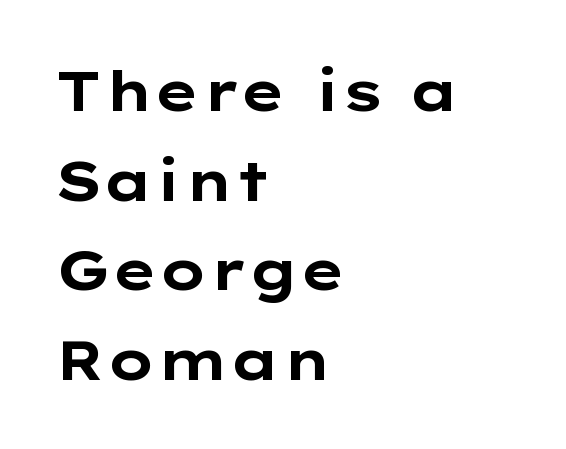
The image shows 56 px bold, wide sans-serif type, upright; set left-aligned, normal line spacing (1.6x), normal letter spacing, not underlined; low stroke contrast and a medium x-height.
